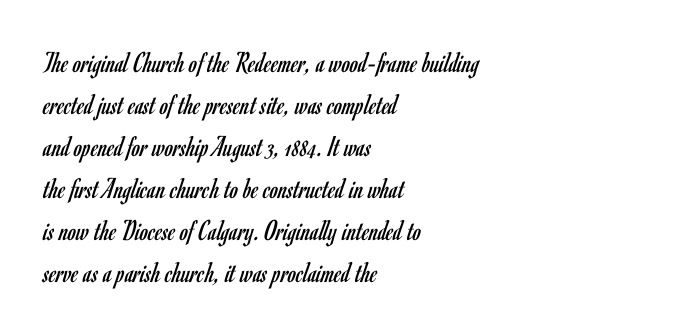
This rendering leaves character spacing at its baseline value. Only glyphs here, with clear space below each row. The strokes are not fattened; the text isn't bold. Horizontal alignment here is leftward, the default for most running prose. The rendering uses natural spacing where letterforms have individual widths. Notice how descenders clear the ascenders below comfortably — that's standard leading.
